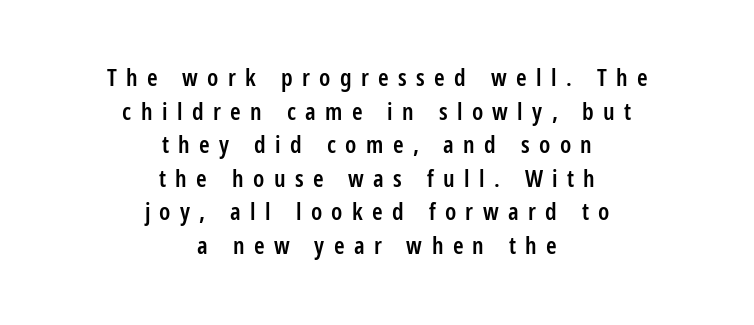
Q: Is the text bold? A: Semi-bold.
Q: Is the text italic (slanted)? A: No, it is upright.
Q: Is the text underlined? A: No.
Q: How is the paragraph aligned? A: Centered.
Q: Is the spacing between letters normal or unusually wide? A: Unusually wide.
Q: Is the spacing between lines tight, normal or loose? A: Normal.
